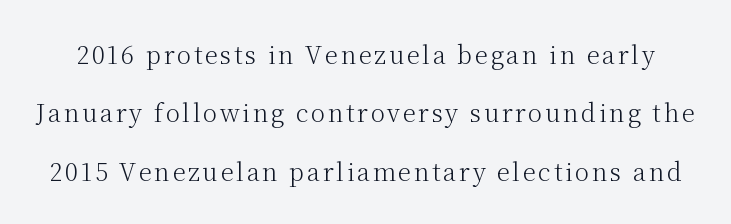
The space beneath each line is pristine and unruled. A typesetter would mark this as roman, not italic. If you measured baseline to baseline, you'd find a long distance. Compared with a typical body face, this is equally light or lighter still.
